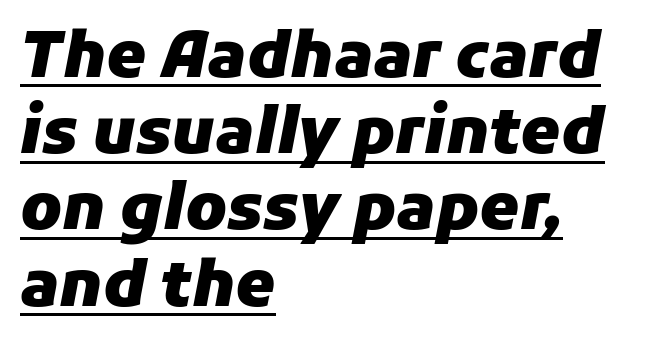
{"italic": "yes", "lean": "right", "slant_degrees": 11, "bold": "yes", "weight": "heavy", "width": "normal", "stroke_contrast": "low", "x_height": "medium", "monospaced": "no", "underline": "yes", "align": "left", "line_spacing_ratio": 1.21, "letter_spacing": "normal", "letter_spacing_em": 0.0, "glyph_px": 63}
